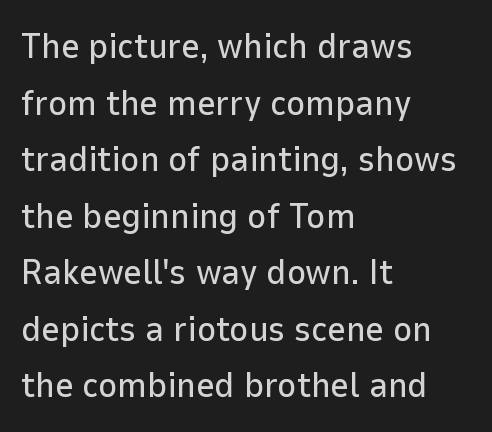
Q: Is the text italic (slanted)? A: No, it is upright.
Q: Is the typeface a serif or a sans-serif typeface? A: Sans-serif.
Q: Is the text underlined? A: No.
Q: How is the paragraph aligned? A: Left-aligned.
Q: Is the spacing between letters normal or unusually wide? A: Normal.
Q: Is the spacing between lines tight, normal or loose? A: Normal.
Q: Width (condensed, normal, or wide)? A: Normal.
Q: Stroke contrast? A: Low.
Q: x-height? A: Medium.
Q: Monospaced? A: No.
